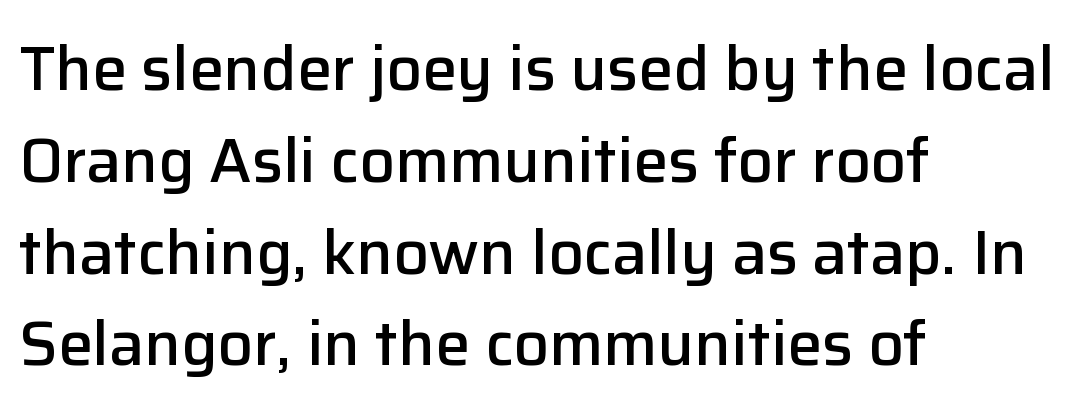
{"serif": "no", "italic": "no", "bold": "semi", "weight": "semibold", "width": "normal", "stroke_contrast": "low", "x_height": "medium", "monospaced": "no", "underline": "no", "align": "left", "line_spacing": "normal", "line_spacing_ratio": 1.48, "letter_spacing": "normal", "letter_spacing_em": 0.0, "glyph_px": 62}
